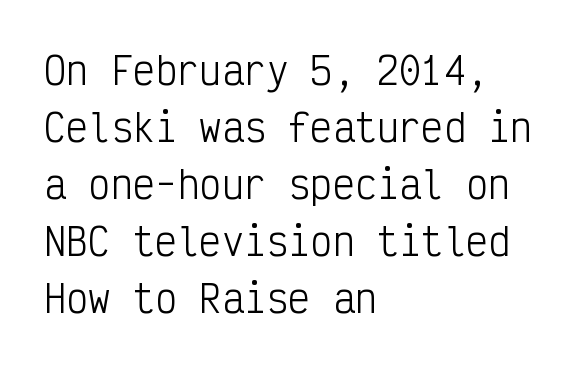
Stem width sits at or under what a default text font uses. Visually the block forms a straight wall on the left and a jagged coastline on the right. In terms of letterform style, serifs are entirely absent. Short note: letters normally spaced. Words float on clear page, feet unadorned.
